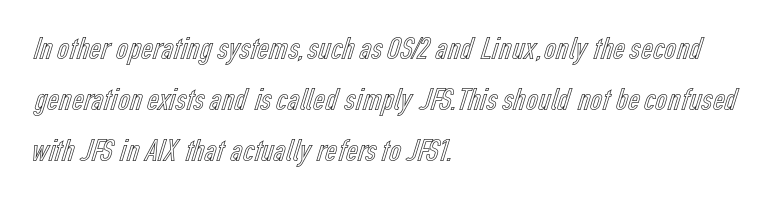
The lines are quadded left. Is this a fixed-width face? No — the glyphs have proportional, varying widths. These lines keep a tight, regular rhythm from letter to letter. Leading matches the norm, producing a regular column. Words float on clear page, feet unadorned.
